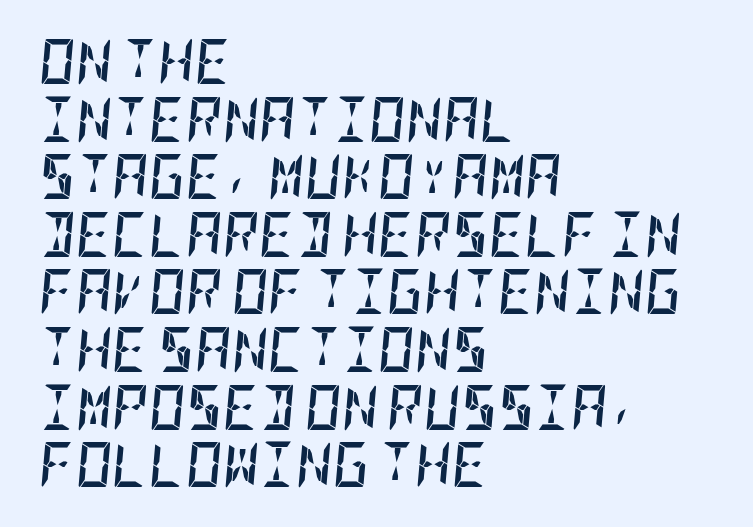
Q: Is the text bold? A: Yes.
Q: Is the text italic (slanted)? A: Yes, it leans right by about 5 degrees.
Q: Is the text underlined? A: No.
Q: How is the paragraph aligned? A: Left-aligned.
Q: Is the spacing between letters normal or unusually wide? A: Normal.
Q: Is the spacing between lines tight, normal or loose? A: Normal.
Q: Width (condensed, normal, or wide)? A: Condensed.
Q: Stroke contrast? A: Low.
Q: x-height? A: Large.
